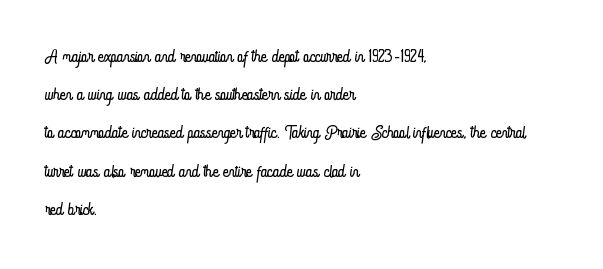
{"bold": "no", "underline": "no", "align": "left", "line_spacing": "normal", "line_spacing_ratio": 1.53, "letter_spacing": "normal", "letter_spacing_em": 0.0, "glyph_px": 25}
